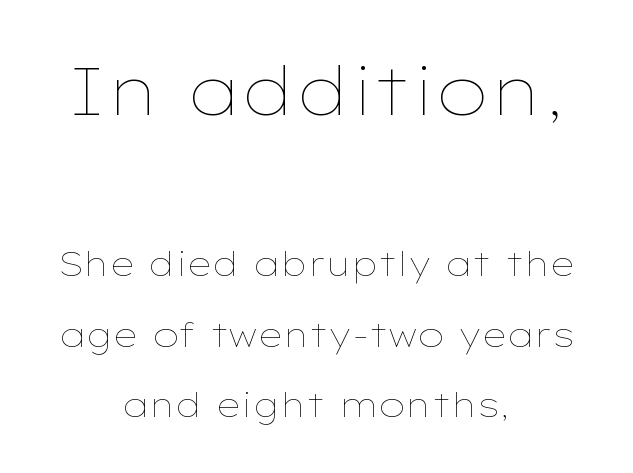
{"italic": "no", "bold": "no", "weight": "thin", "width": "wide", "stroke_contrast": "low", "x_height": "medium", "monospaced": "no", "underline": "no", "align": "center", "line_spacing": "loose", "line_spacing_ratio": 2.07, "letter_spacing": "normal", "letter_spacing_em": 0.0, "larger_block": "first", "size_ratio": 2.0, "glyph_px": 68}
